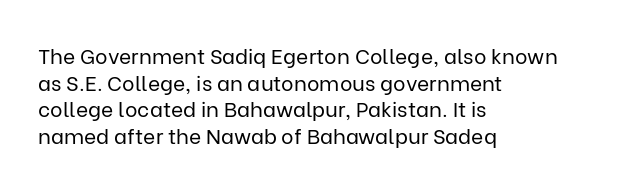
{"italic": "no", "bold": "no", "underline": "no", "align": "left", "line_spacing": "normal", "line_spacing_ratio": 1.27, "letter_spacing": "normal", "letter_spacing_em": 0.0, "glyph_px": 21}
